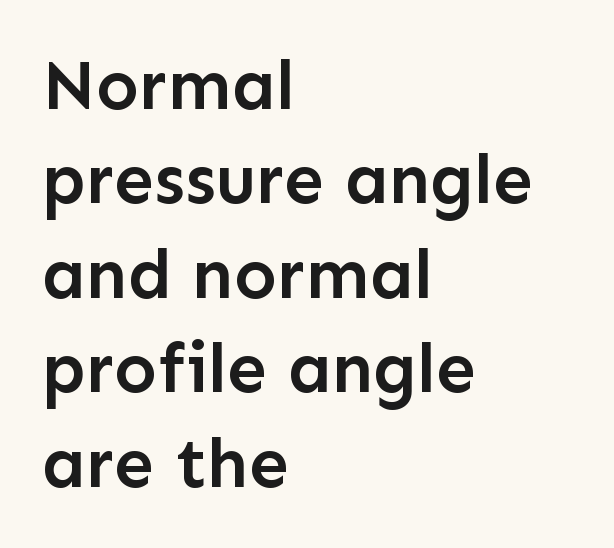
Q: Is the text bold? A: Semi-bold.
Q: Is the text italic (slanted)? A: No, it is upright.
Q: Is the typeface a serif or a sans-serif typeface? A: Sans-serif.
Q: Is the text underlined? A: No.
Q: How is the paragraph aligned? A: Left-aligned.
Q: Is the spacing between letters normal or unusually wide? A: Normal.
Q: Is the spacing between lines tight, normal or loose? A: Normal.
Q: Width (condensed, normal, or wide)? A: Normal.
Q: Stroke contrast? A: Low.
Q: x-height? A: Medium.
Q: Monospaced? A: No.
